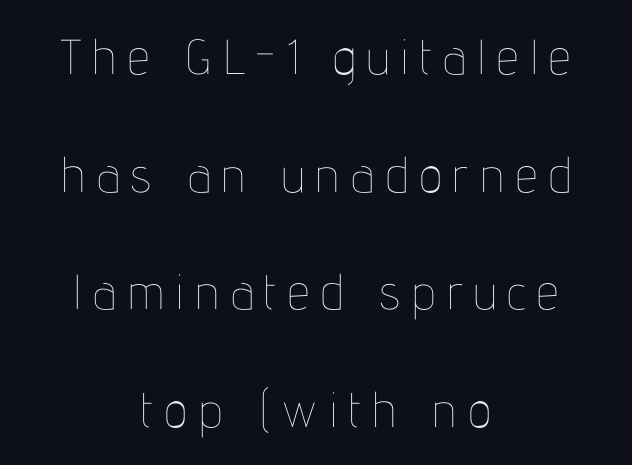
Nope, not italic — everything's standing straight. The characters are drawn with everyday or finer stroke widths. The strip under each line holds only bare page. The type is letterspaced generously, with wide tracking. Note the varied advance widths — an 'i' is clearly narrower than an 'm'. Notice how the passage keeps no hard edge, just a central spine.
